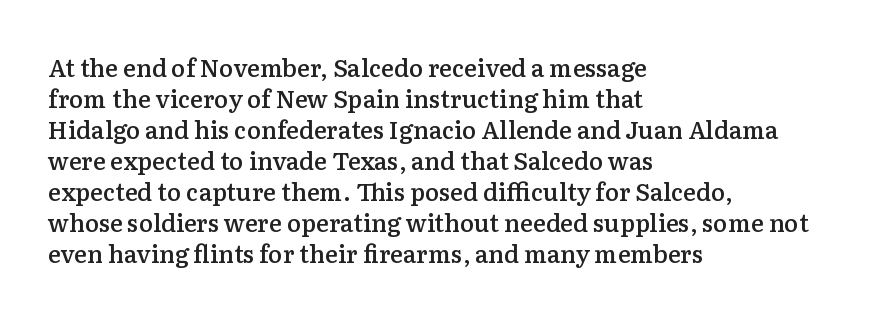
{"italic": "no", "bold": "semi", "underline": "no", "align": "left", "line_spacing": "normal", "line_spacing_ratio": 1.29, "letter_spacing": "normal", "letter_spacing_em": 0.0, "glyph_px": 24}
